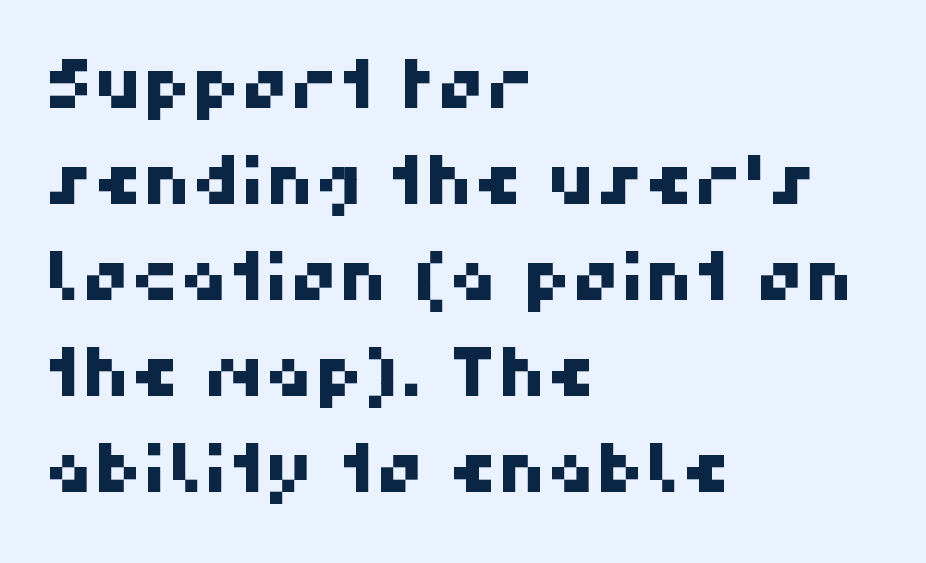
The image shows 68 px sans-serif type; set left-aligned, normal line spacing (1.41x), normal letter spacing, not underlined; high stroke contrast and a medium x-height.
